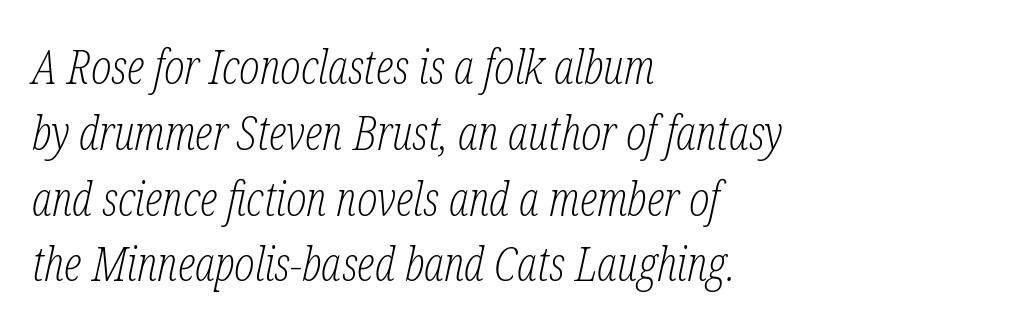
Q: Is the text bold? A: No.
Q: Is the text italic (slanted)? A: Yes, it leans right by about 12 degrees.
Q: Is the typeface a serif or a sans-serif typeface? A: Serif.
Q: Is the text underlined? A: No.
Q: How is the paragraph aligned? A: Left-aligned.
Q: Is the spacing between letters normal or unusually wide? A: Normal.
Q: Is the spacing between lines tight, normal or loose? A: Normal.
Q: Width (condensed, normal, or wide)? A: Condensed.
Q: Stroke contrast? A: Low.
Q: x-height? A: Medium.
Q: Monospaced? A: No.
